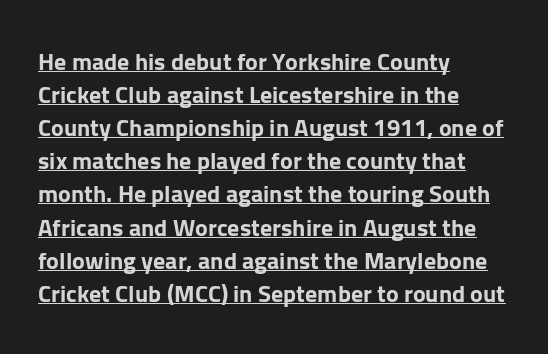
{"italic": "no", "bold": "yes", "underline": "yes", "align": "left", "line_spacing": "normal", "line_spacing_ratio": 1.38, "letter_spacing": "normal", "letter_spacing_em": 0.0, "glyph_px": 24}
